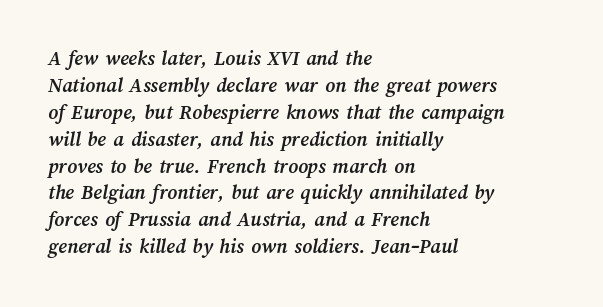
{"bold": "yes", "underline": "no", "align": "left", "line_spacing": "normal", "line_spacing_ratio": 1.28, "letter_spacing": "normal", "letter_spacing_em": 0.0, "glyph_px": 21}
